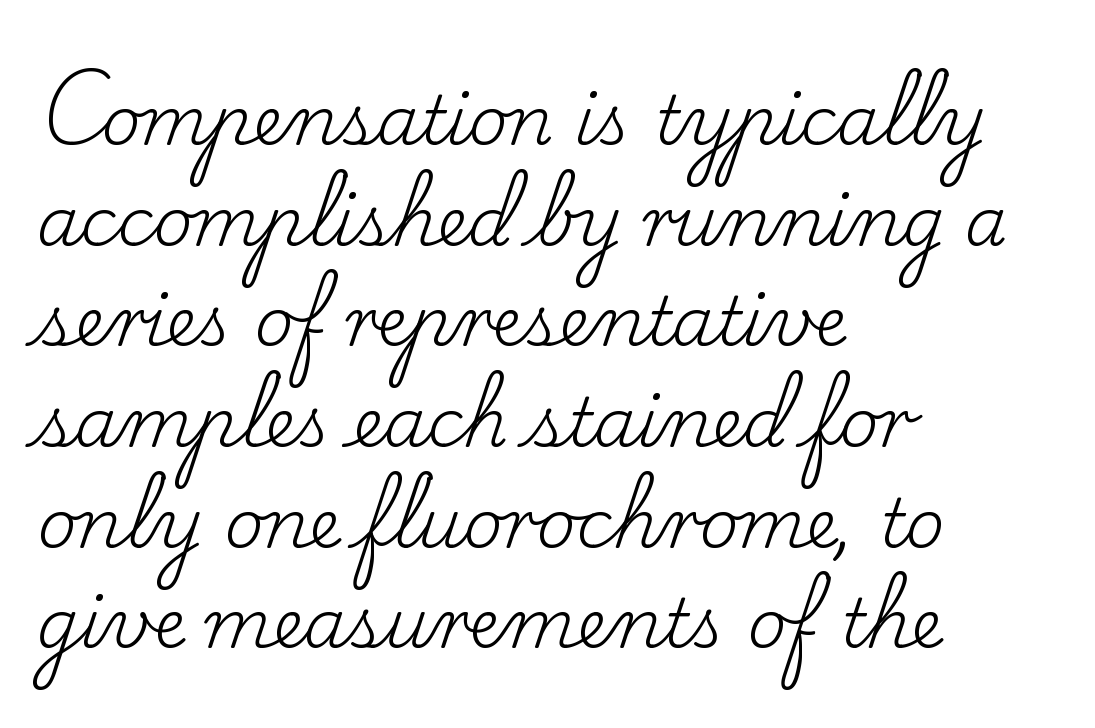
The image shows 68 px regular-weight serif type; set left-aligned, normal line spacing (1.48x), normal letter spacing, not underlined; low stroke contrast and a small x-height.
